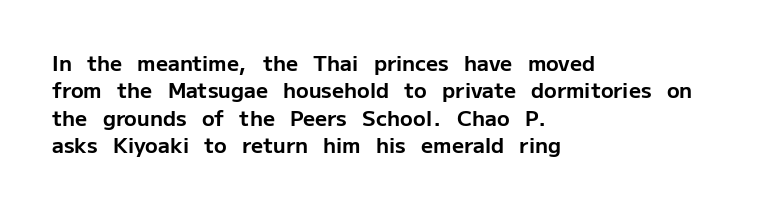
The rendering anchors every line to the left-hand side. This is the regular roman posture of the typeface. A normal amount of white space separates one row of letters from the next. The face used here is rendered with its standard letterfit. A clean baseline with only descenders dipping below it. The sample has been set heavy, in full bold.
